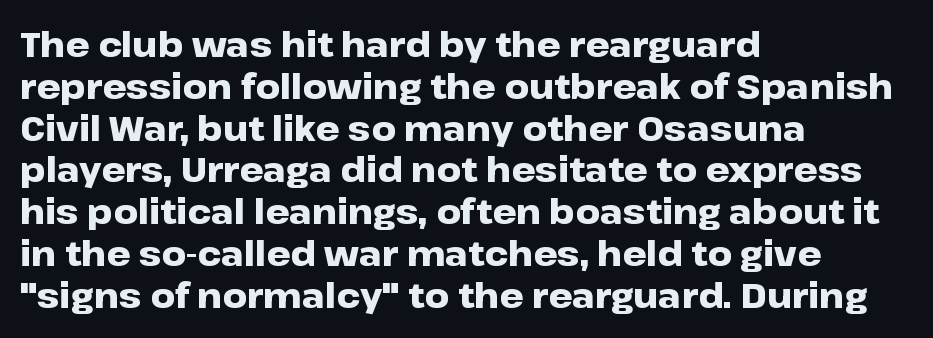
The image shows 34 px heavy, wide sans-serif type, upright; set left-aligned, line spacing 1.23x, normal letter spacing, not underlined; low stroke contrast and a medium x-height.
